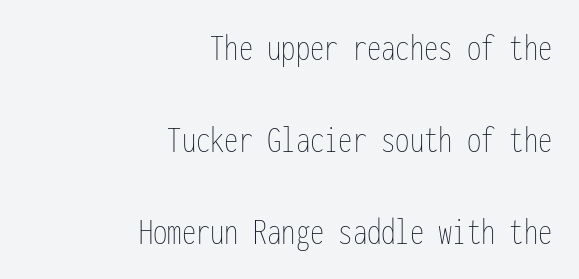
Q: Is the text bold? A: No.
Q: Is the text italic (slanted)? A: No, it is upright.
Q: Is the text underlined? A: No.
Q: How is the paragraph aligned? A: Right-aligned.
Q: Is the spacing between letters normal or unusually wide? A: Normal.
Q: Is the spacing between lines tight, normal or loose? A: Loose.
Q: Width (condensed, normal, or wide)? A: Condensed.
Q: Stroke contrast? A: Low.
Q: x-height? A: Medium.
Q: Monospaced? A: Yes.
